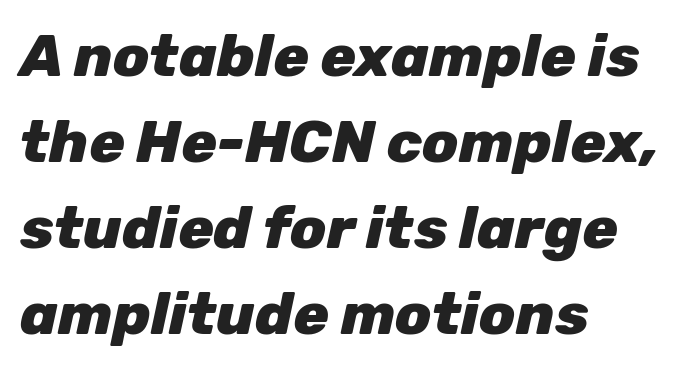
The rendering uses natural spacing where letterforms have individual widths. Look at the tracking — it's just the regular setting, nothing added. Compared with a centered layout, this one pins lines to the left instead. What weight is shown? A full bold with thick strokes. The area under the type is left untouched. It's the slanting kind of type.
